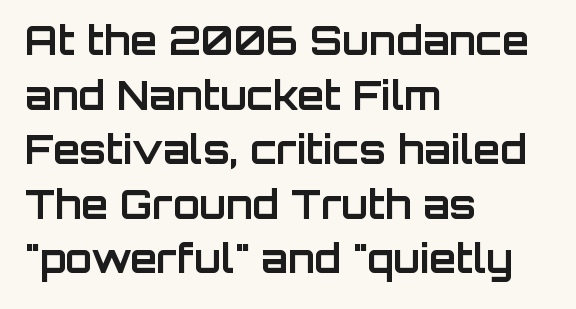
A full-strength bold gives these letters their thick strokes. Is the block centered? No — it sits flush against the left margin. Quick note: underline off. Does the leading feel generous? No, just average. Posture: upright roman.
